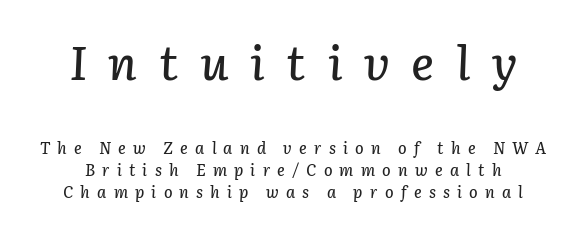
Q: Is the text italic (slanted)? A: Yes, it leans right by about 3 degrees.
Q: Is the text underlined? A: No.
Q: Is the spacing between letters normal or unusually wide? A: Unusually wide.
Q: Is the spacing between lines tight, normal or loose? A: Normal.
Q: Which block of text is set in a larger size, the first (top) or the second (bottom)? A: The first (top) one.
Q: Width (condensed, normal, or wide)? A: Normal.
Q: Stroke contrast? A: Low.
Q: x-height? A: Medium.
Q: Monospaced? A: No.
